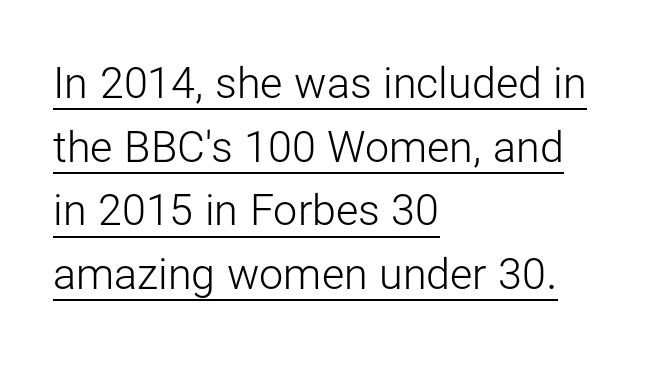
Q: Is the text bold? A: No.
Q: Is the text italic (slanted)? A: No, it is upright.
Q: Is the typeface a serif or a sans-serif typeface? A: Sans-serif.
Q: Is the text underlined? A: Yes.
Q: How is the paragraph aligned? A: Left-aligned.
Q: Is the spacing between letters normal or unusually wide? A: Normal.
Q: Is the spacing between lines tight, normal or loose? A: Normal.
Q: Width (condensed, normal, or wide)? A: Normal.
Q: Stroke contrast? A: Low.
Q: x-height? A: Medium.
Q: Monospaced? A: No.
